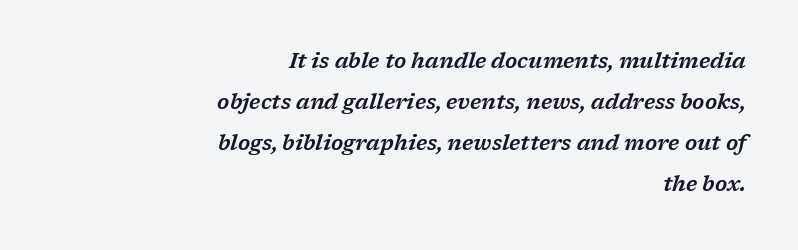
The paragraph has a hard right edge and a soft left edge. If you drew a line through each stem, it would be angled. Glance below the letters and you will spot only blank space. The face used here is rendered with its standard letterfit.
